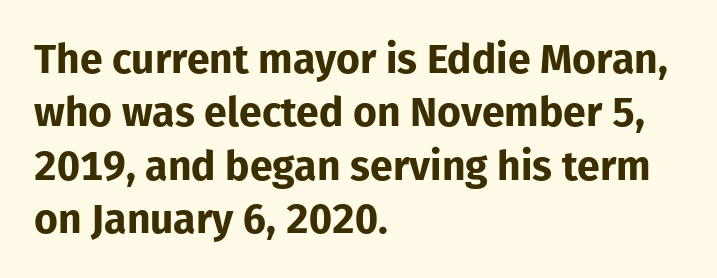
{"serif": "no", "italic": "no", "bold": "yes", "weight": "bold", "width": "normal", "stroke_contrast": "low", "x_height": "medium", "monospaced": "no", "underline": "no", "align": "left", "line_spacing": "normal", "line_spacing_ratio": 1.3, "letter_spacing": "normal", "letter_spacing_em": 0.0, "glyph_px": 41}
